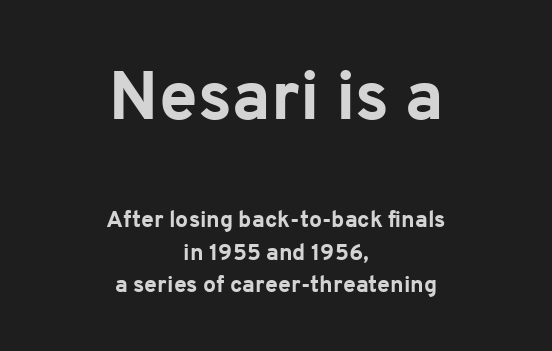
The image shows 69 px bold sans-serif type, upright; set centered, normal line spacing (1.42x), normal letter spacing, not underlined; the first (top) block is 3.0x larger; low stroke contrast and a medium x-height.
